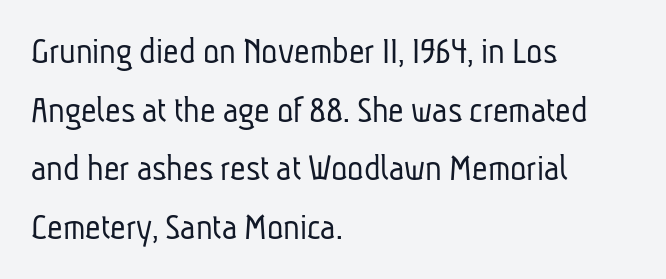
Q: Is the text bold? A: No.
Q: Is the typeface a serif or a sans-serif typeface? A: Sans-serif.
Q: Is the text underlined? A: No.
Q: How is the paragraph aligned? A: Left-aligned.
Q: Is the spacing between letters normal or unusually wide? A: Normal.
Q: Is the spacing between lines tight, normal or loose? A: Normal.
Q: Width (condensed, normal, or wide)? A: Condensed.
Q: Stroke contrast? A: Low.
Q: x-height? A: Medium.
Q: Monospaced? A: No.
